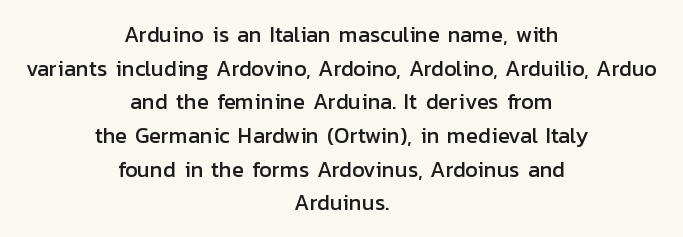
Q: Is the text italic (slanted)? A: No, it is upright.
Q: Is the text underlined? A: No.
Q: How is the paragraph aligned? A: Centered.
Q: Is the spacing between letters normal or unusually wide? A: Normal.
Q: Is the spacing between lines tight, normal or loose? A: Normal.
